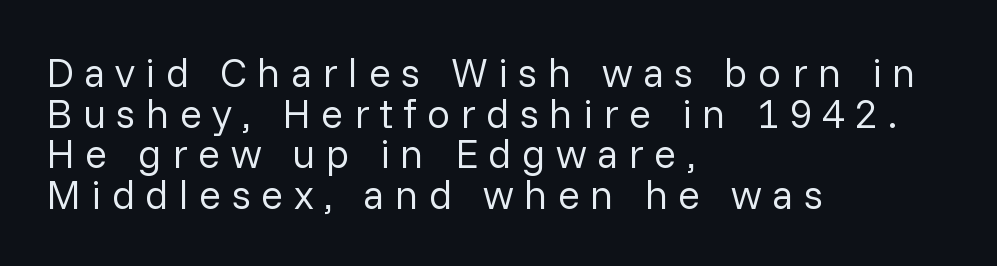
The text was rendered using a sans face with plain stroke endings. The letters advance in unequal steps, a hallmark of proportional type. Posture: upright roman. The vertical gap from one line to the next is small.
